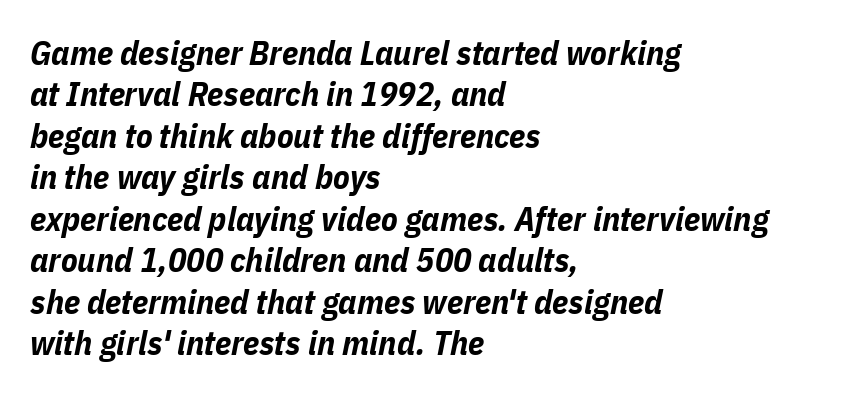
The image shows 34 px bold, condensed type, italic (leaning right); set left-aligned, line spacing 1.22x, normal letter spacing, not underlined; low stroke contrast and a medium x-height.
